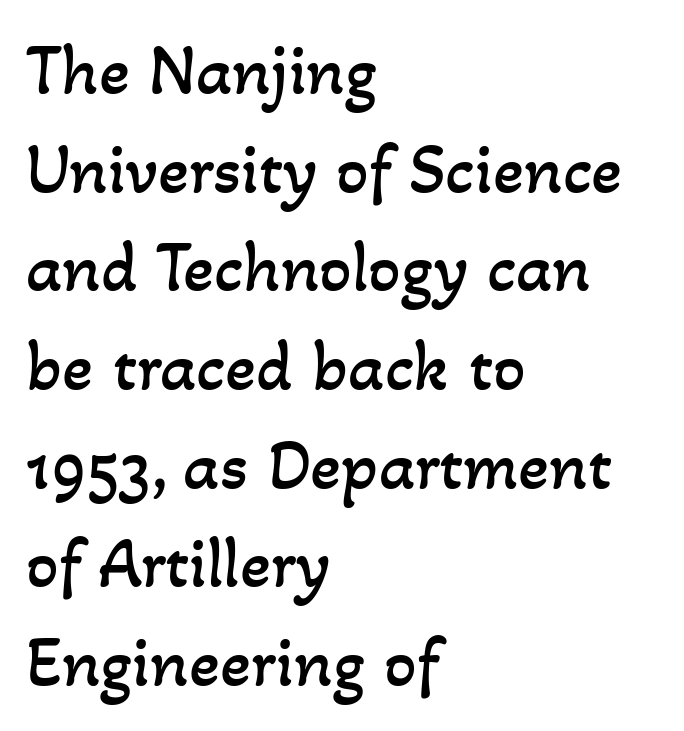
{"bold": "no", "weight": "regular", "width": "normal", "stroke_contrast": "low", "x_height": "small", "monospaced": "no", "underline": "no", "align": "left", "line_spacing": "normal", "line_spacing_ratio": 1.37, "letter_spacing": "normal", "letter_spacing_em": 0.0, "glyph_px": 72}
